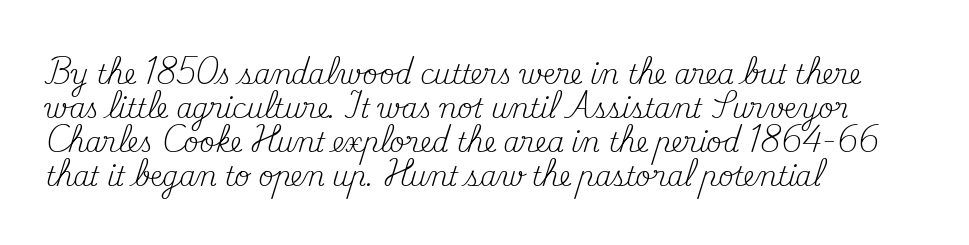
{"bold": "no", "underline": "no", "align": "left", "line_spacing": "normal", "line_spacing_ratio": 1.31, "letter_spacing": "normal", "letter_spacing_em": 0.0, "glyph_px": 26}
